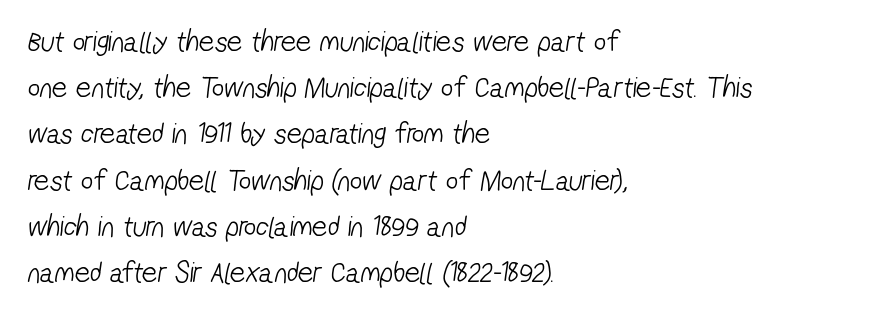
{"serif": "no", "bold": "no", "weight": "light", "width": "condensed", "stroke_contrast": "low", "x_height": "medium", "monospaced": "no", "underline": "no", "align": "left", "line_spacing": "normal", "line_spacing_ratio": 1.54, "letter_spacing": "normal", "letter_spacing_em": 0.0, "glyph_px": 30}
